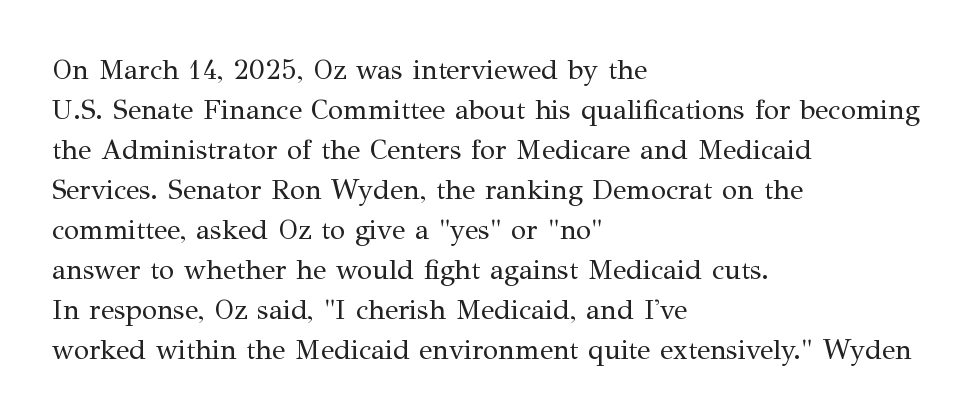
The image shows 28 px regular-weight serif type, upright; set left-aligned, normal line spacing (1.43x), normal letter spacing, not underlined; medium stroke contrast and a medium x-height.
